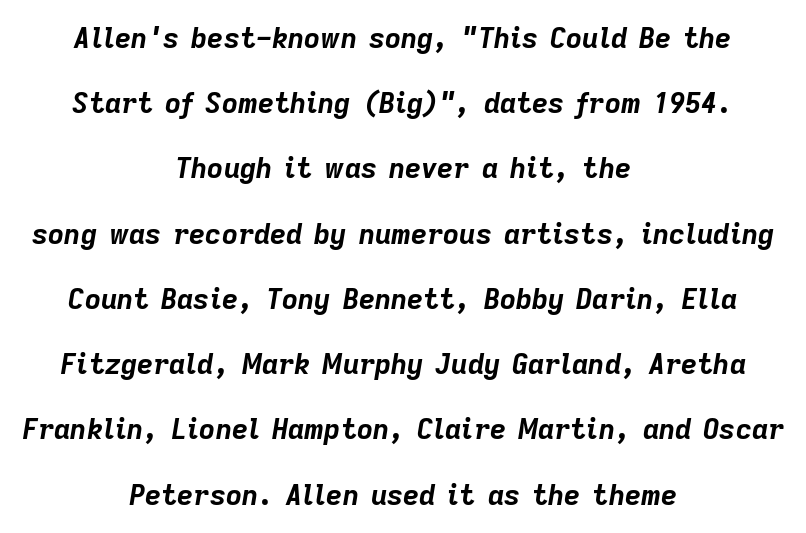
The paragraph shown floats in the horizontal middle. Students, note that the glyphs here touch the page at normal intervals. This rendering features lettering with no underline. Honestly, the rows look like they've been pulled way apart. These lines are rendered in a variable-pitch font.
